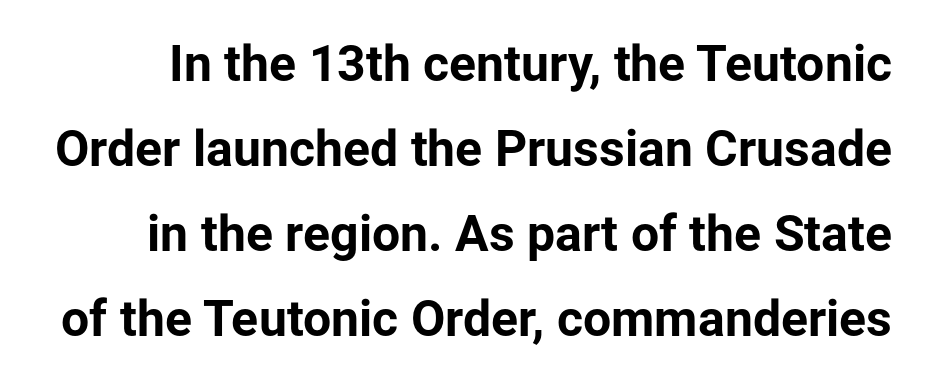
{"serif": "no", "italic": "no", "bold": "yes", "weight": "bold", "width": "normal", "stroke_contrast": "low", "x_height": "medium", "monospaced": "no", "underline": "no", "line_spacing": "normal", "line_spacing_ratio": 1.7, "letter_spacing": "normal", "letter_spacing_em": 0.0, "glyph_px": 50}
